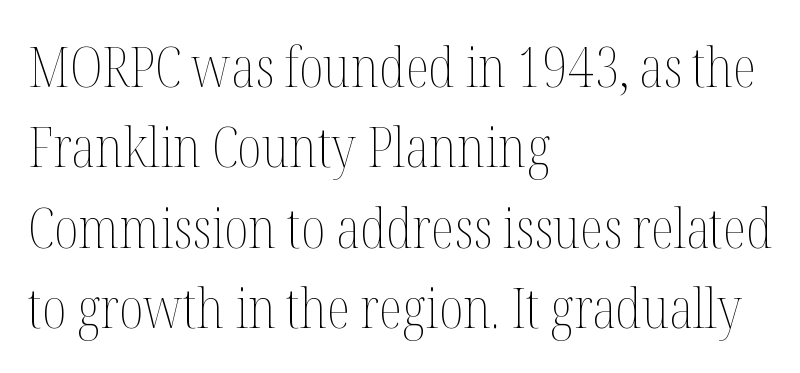
Baseline-to-baseline distance is the conventional proportion of letter height. What stands out about the letter spacing? Nothing — it is the standard amount. Just letters on the line, the space beneath them empty. Letters have the restrained weight of plain body copy at most.
